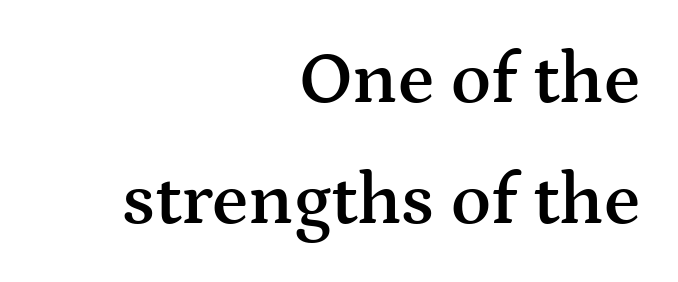
Layout note: lines flush right. Weight: semibold (demi). You can tell from the footed stems that serif type was used. The type is set solid horizontally, with unmodified tracking. A typesetter would mark this as roman, not italic. Is this a fixed-width face? No — the glyphs have proportional, varying widths.
